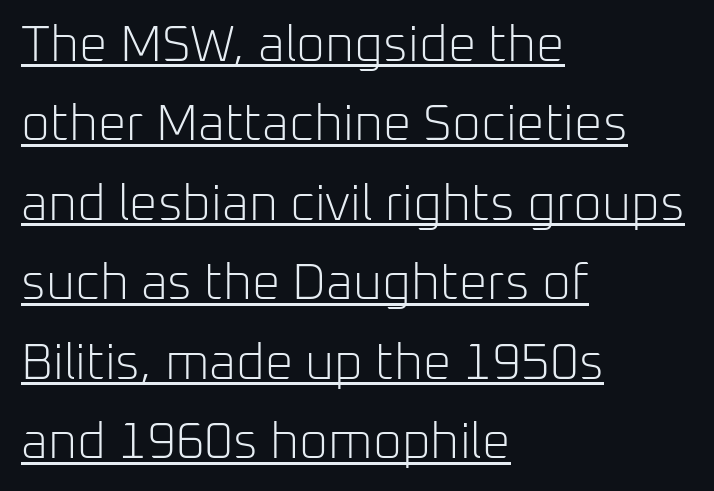
{"serif": "no", "italic": "no", "bold": "no", "weight": "light", "width": "normal", "stroke_contrast": "low", "x_height": "medium", "monospaced": "no", "underline": "yes", "align": "left", "line_spacing": "normal", "line_spacing_ratio": 1.59, "letter_spacing": "normal", "letter_spacing_em": 0.0, "glyph_px": 50}
